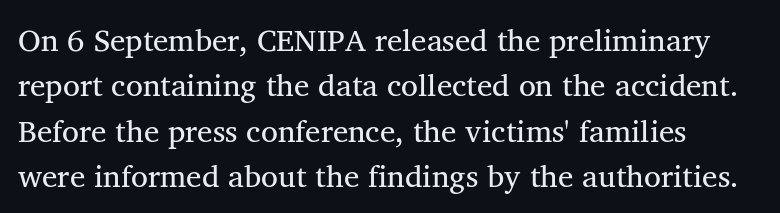
{"serif": "yes", "italic": "no", "bold": "no", "weight": "regular", "width": "normal", "stroke_contrast": "medium", "x_height": "medium", "monospaced": "no", "underline": "no", "align": "left", "line_spacing": "normal", "line_spacing_ratio": 1.46, "letter_spacing": "normal", "letter_spacing_em": 0.0, "glyph_px": 31}
